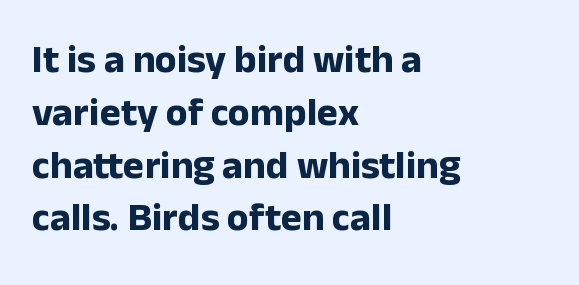
Rendered with straight, roman letterforms. Descender tails drop into unmarked territory. Leading: standard. The rendering shows plain stroke endings on the letterforms — a sans-serif design. Pretty heavy lettering here — definitely bold. Compared with a centered layout, this one pins lines to the left instead.
